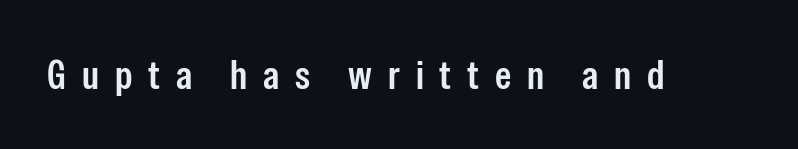
Q: Is the text bold? A: Semi-bold.
Q: Is the text italic (slanted)? A: No, it is upright.
Q: Is the typeface a serif or a sans-serif typeface? A: Sans-serif.
Q: Is the text underlined? A: No.
Q: Is the spacing between letters normal or unusually wide? A: Unusually wide.
Q: Width (condensed, normal, or wide)? A: Condensed.
Q: Stroke contrast? A: Low.
Q: x-height? A: Medium.
Q: Monospaced? A: No.
